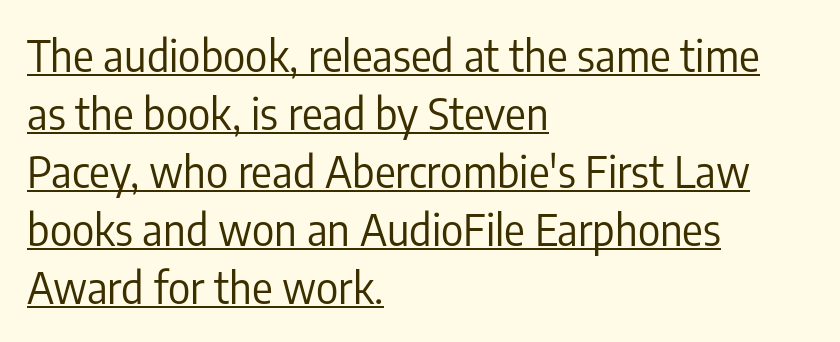
Q: Is the text bold? A: No.
Q: Is the text italic (slanted)? A: No, it is upright.
Q: Is the typeface a serif or a sans-serif typeface? A: Sans-serif.
Q: Is the text underlined? A: Yes.
Q: How is the paragraph aligned? A: Left-aligned.
Q: Is the spacing between letters normal or unusually wide? A: Normal.
Q: Is the spacing between lines tight, normal or loose? A: Normal.
Q: Width (condensed, normal, or wide)? A: Condensed.
Q: Stroke contrast? A: Low.
Q: x-height? A: Medium.
Q: Monospaced? A: No.
